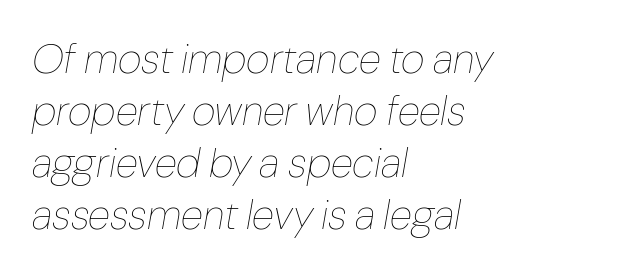
The ragged edge is on the right, which tells us the setting is flush left. What's the leading like? Ordinary, nothing unusual. The passage shown leans; its letterforms are oblique. The strokes are not fattened; the text isn't bold. Spacing verdict: proportional, widths tailored to each character.
